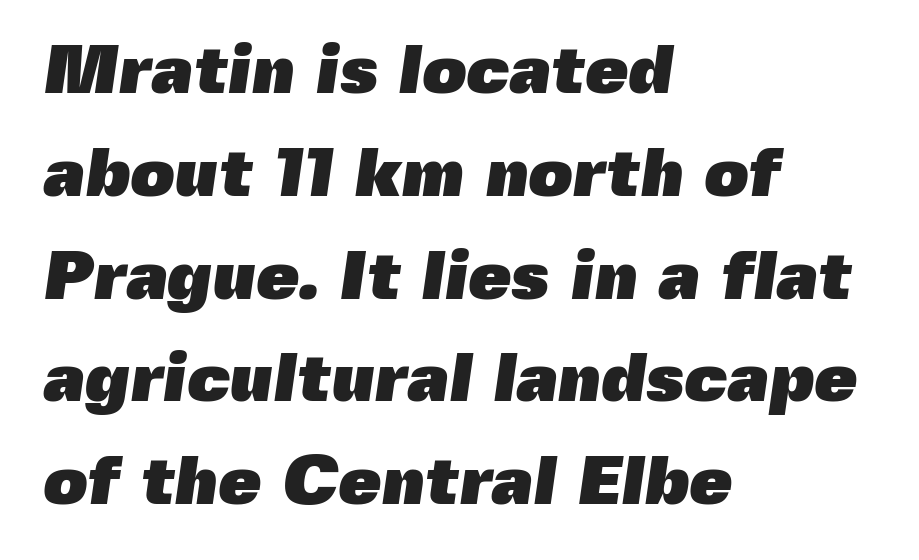
Q: Is the text bold? A: Yes.
Q: Is the typeface a serif or a sans-serif typeface? A: Sans-serif.
Q: Is the text underlined? A: No.
Q: How is the paragraph aligned? A: Left-aligned.
Q: Is the spacing between letters normal or unusually wide? A: Normal.
Q: Is the spacing between lines tight, normal or loose? A: Normal.
Q: Width (condensed, normal, or wide)? A: Normal.
Q: x-height? A: Medium.
Q: Monospaced? A: No.
